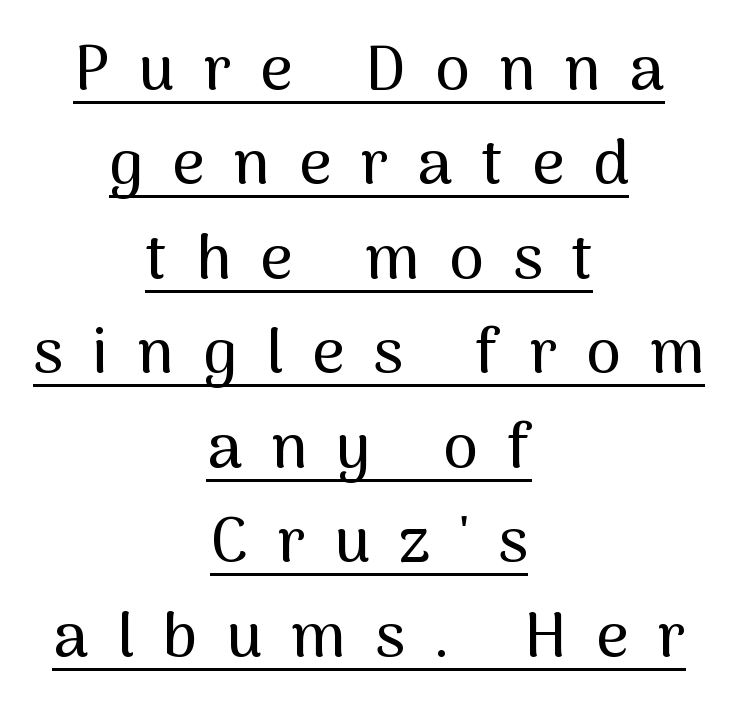
{"serif": "no", "italic": "no", "width": "normal", "stroke_contrast": "medium", "x_height": "medium", "monospaced": "no", "underline": "yes", "align": "center", "line_spacing": "normal", "line_spacing_ratio": 1.5, "letter_spacing": "wide", "letter_spacing_em": 0.46, "glyph_px": 63}
